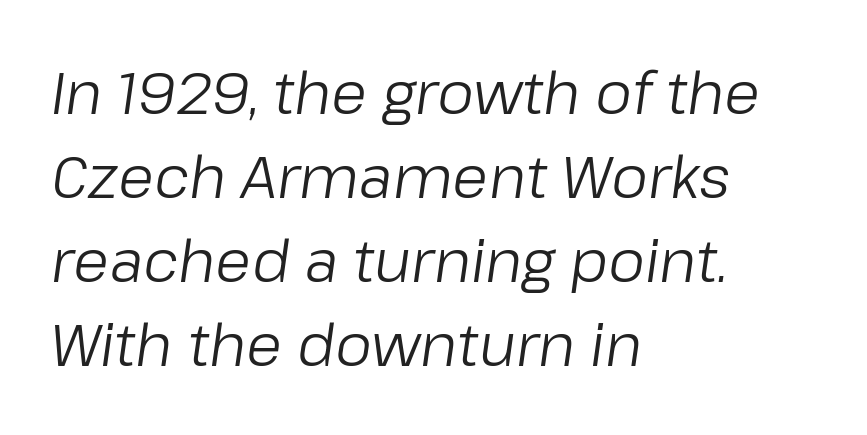
Leading: standard. The letters look calm and open, with moderate or lighter stems. Posture: slanted. Horizontally, the lines are justified to the leading edge only. A typesetter would call this proportional, since set widths differ per character. Glyph-to-glyph distance matches everyday printed text.
